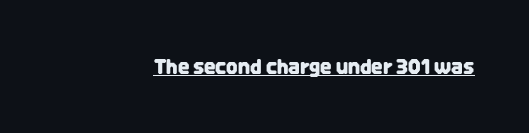
The image shows 20 px text type, upright; set normal letter spacing, underlined.
